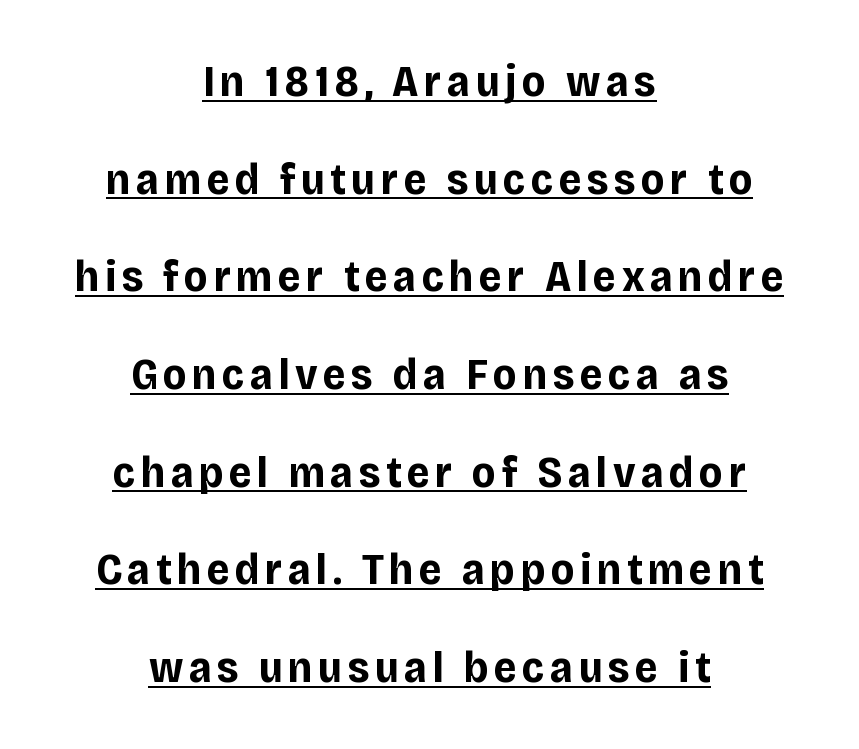
{"serif": "no", "italic": "no", "bold": "yes", "weight": "bold", "width": "normal", "stroke_contrast": "low", "x_height": "large", "monospaced": "no", "underline": "yes", "align": "center", "line_spacing": "loose", "line_spacing_ratio": 2.17, "glyph_px": 45}
